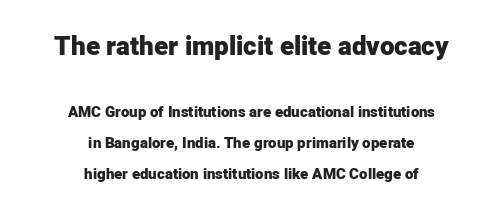
Q: Is the text bold? A: Yes.
Q: Is the text italic (slanted)? A: No, it is upright.
Q: Is the text underlined? A: No.
Q: How is the paragraph aligned? A: Centered.
Q: Is the spacing between letters normal or unusually wide? A: Normal.
Q: Is the spacing between lines tight, normal or loose? A: Loose.
Q: Which block of text is set in a larger size, the first (top) or the second (bottom)? A: The first (top) one.
